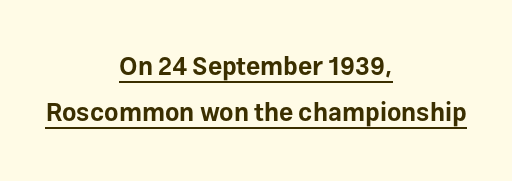
The typesetter has applied underlining to the passage shown. The face used here has the dense, thick strokes of a bold. The setting favours the middle, as headings and verse often do. Spacing between characters is what you'd get straight out of the box. The specimen reads as upright at a glance.
